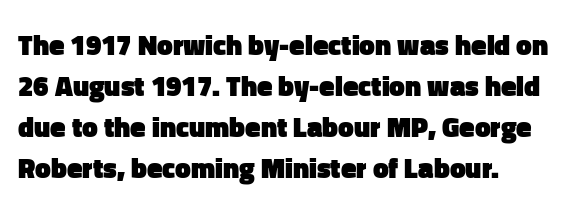
Each glyph is drawn with heavy, bold strokes. Any mark beneath the type? The region is blank. No extra tracking has been applied to these lines. Type style note: lacks serifs.
